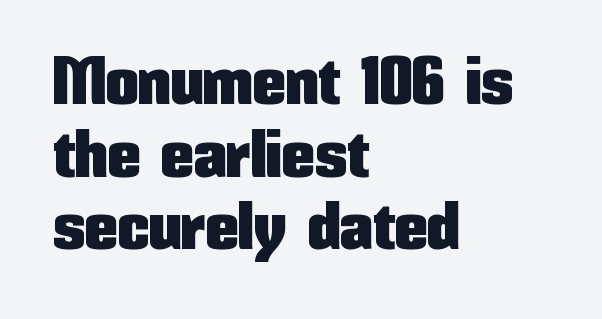
Q: Is the text italic (slanted)? A: No, it is upright.
Q: Is the typeface a serif or a sans-serif typeface? A: Sans-serif.
Q: Is the text underlined? A: No.
Q: How is the paragraph aligned? A: Left-aligned.
Q: Is the spacing between letters normal or unusually wide? A: Normal.
Q: Is the spacing between lines tight, normal or loose? A: Tight.
Q: Width (condensed, normal, or wide)? A: Condensed.
Q: Stroke contrast? A: Low.
Q: x-height? A: Medium.
Q: Monospaced? A: No.
